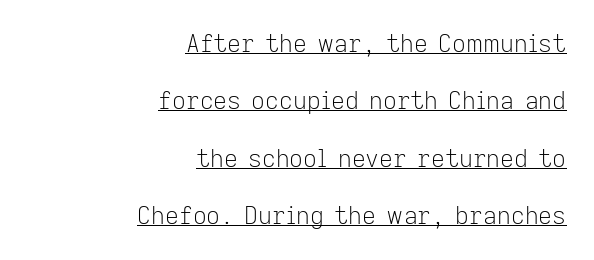
Q: Is the text bold? A: No.
Q: Is the text italic (slanted)? A: No, it is upright.
Q: Is the text underlined? A: Yes.
Q: How is the paragraph aligned? A: Right-aligned.
Q: Is the spacing between letters normal or unusually wide? A: Normal.
Q: Is the spacing between lines tight, normal or loose? A: Loose.
